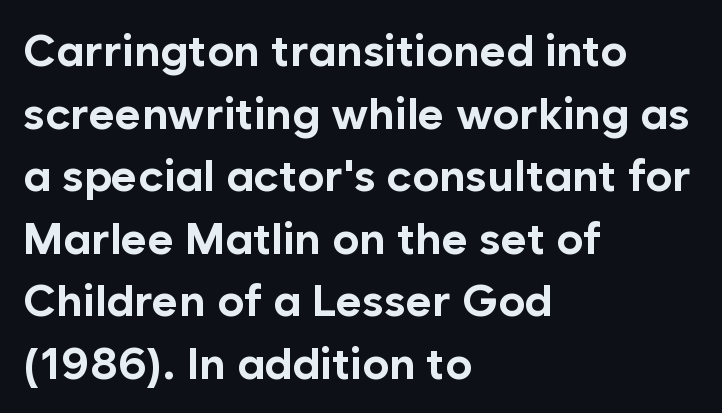
The image shows 45 px bold sans-serif type, upright; set left-aligned, normal line spacing (1.39x), normal letter spacing, not underlined; low stroke contrast and a medium x-height.
